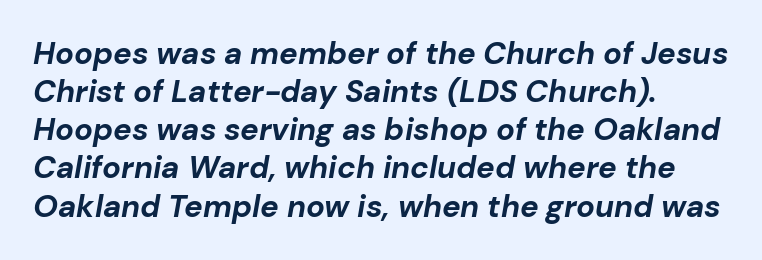
Q: Is the text bold? A: Yes.
Q: Is the text italic (slanted)? A: Yes, it leans right by about 10 degrees.
Q: Is the text underlined? A: No.
Q: How is the paragraph aligned? A: Left-aligned.
Q: Is the spacing between letters normal or unusually wide? A: Normal.
Q: Width (condensed, normal, or wide)? A: Normal.
Q: Stroke contrast? A: Low.
Q: x-height? A: Medium.
Q: Monospaced? A: No.
